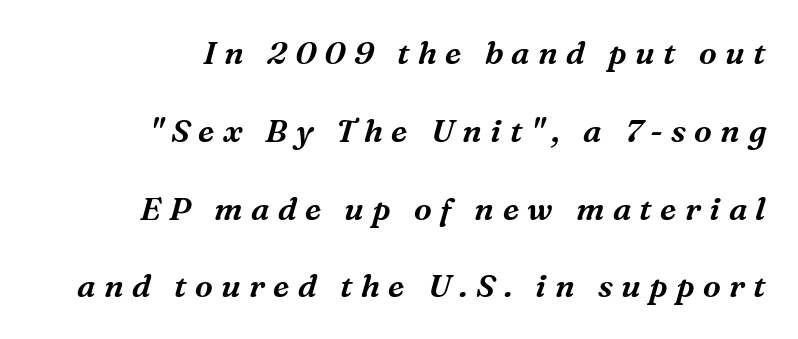
Caption: expanded tracking, letters set apart. The rendering uses a large line-height, opening up the rows. This sample uses an oblique cut, with every glyph tilted off the vertical. A serif font was chosen for this passage.
